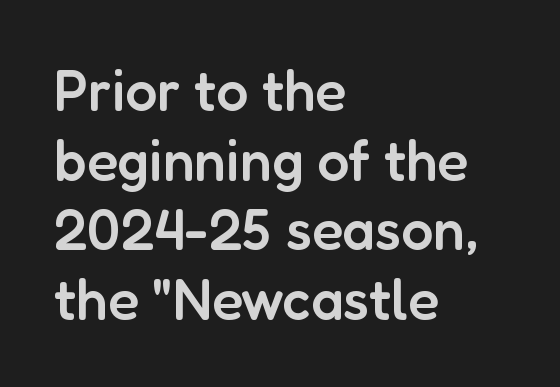
{"serif": "no", "italic": "no", "bold": "semi", "weight": "semibold", "width": "normal", "stroke_contrast": "low", "x_height": "medium", "monospaced": "no", "underline": "no", "align": "left", "line_spacing_ratio": 1.22, "letter_spacing": "normal", "letter_spacing_em": 0.0, "glyph_px": 57}
